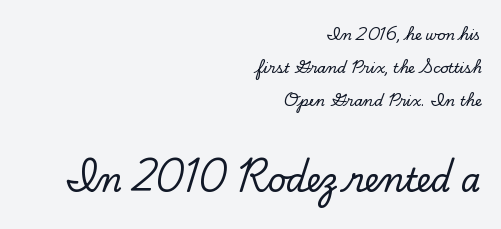
The image shows 32 px serif type; set right-aligned, loose line spacing (2.37x), normal letter spacing, not underlined; the second (bottom) block is 2.29x larger; low stroke contrast and a small x-height.
